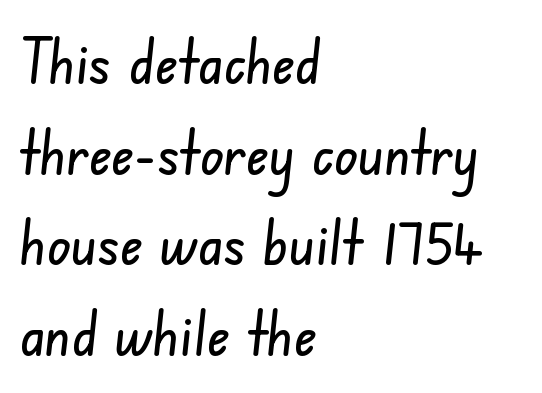
{"serif": "no", "width": "condensed", "stroke_contrast": "low", "x_height": "small", "monospaced": "no", "underline": "no", "align": "left", "line_spacing": "normal", "line_spacing_ratio": 1.46, "letter_spacing": "normal", "letter_spacing_em": 0.0, "glyph_px": 62}
